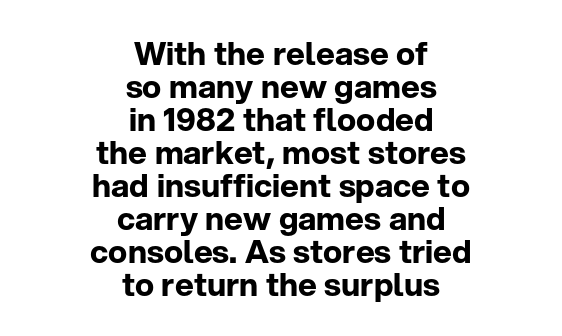
Q: Is the text bold? A: Yes.
Q: Is the text italic (slanted)? A: No, it is upright.
Q: Is the typeface a serif or a sans-serif typeface? A: Sans-serif.
Q: Is the text underlined? A: No.
Q: How is the paragraph aligned? A: Centered.
Q: Is the spacing between letters normal or unusually wide? A: Normal.
Q: Is the spacing between lines tight, normal or loose? A: Tight.
Q: Width (condensed, normal, or wide)? A: Normal.
Q: Stroke contrast? A: Low.
Q: x-height? A: Medium.
Q: Monospaced? A: No.
